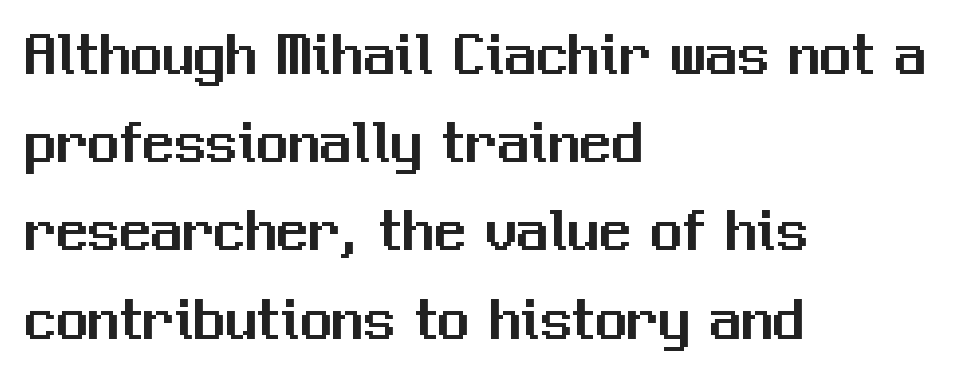
The image shows 63 px sans-serif type, upright; set left-aligned, normal line spacing (1.4x), normal letter spacing, not underlined; medium stroke contrast and a medium x-height.
